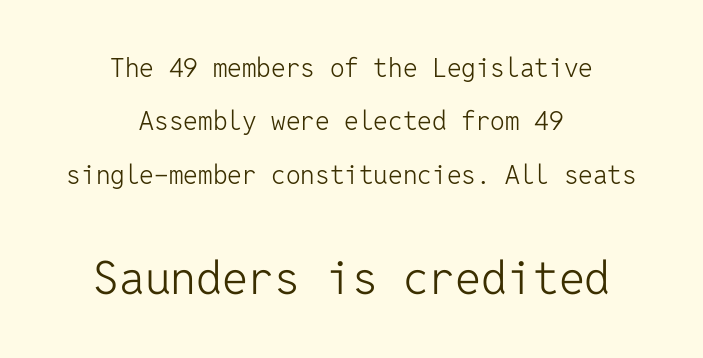
Q: Is the text bold? A: No.
Q: Is the text italic (slanted)? A: No, it is upright.
Q: Is the typeface a serif or a sans-serif typeface? A: Sans-serif.
Q: Is the text underlined? A: No.
Q: How is the paragraph aligned? A: Centered.
Q: Is the spacing between letters normal or unusually wide? A: Normal.
Q: Is the spacing between lines tight, normal or loose? A: Loose.
Q: Which block of text is set in a larger size, the first (top) or the second (bottom)? A: The second (bottom) one.
Q: Width (condensed, normal, or wide)? A: Normal.
Q: Stroke contrast? A: Low.
Q: x-height? A: Medium.
Q: Monospaced? A: Yes.
